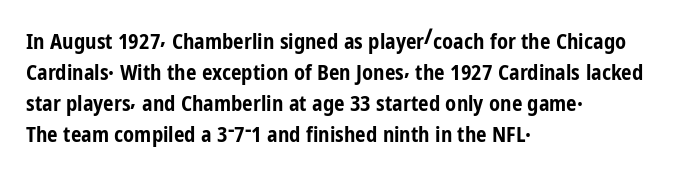
Q: Is the text bold? A: Yes.
Q: Is the text italic (slanted)? A: No, it is upright.
Q: Is the text underlined? A: No.
Q: How is the paragraph aligned? A: Left-aligned.
Q: Is the spacing between letters normal or unusually wide? A: Normal.
Q: Is the spacing between lines tight, normal or loose? A: Normal.
